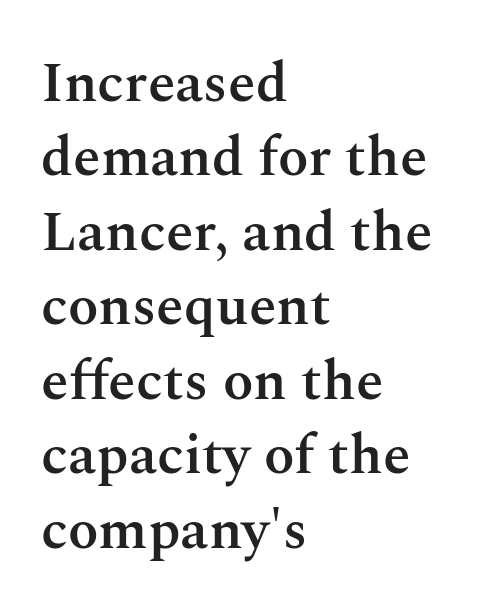
The image shows 56 px semibold serif type, upright; set left-aligned, normal line spacing (1.33x), normal letter spacing, not underlined; medium stroke contrast and a medium x-height.
